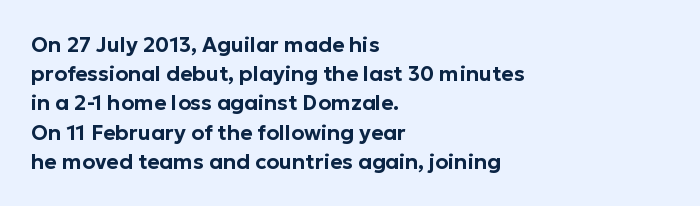
The image shows 21 px text type, upright; set left-aligned, normal line spacing (1.39x), normal letter spacing, not underlined.
